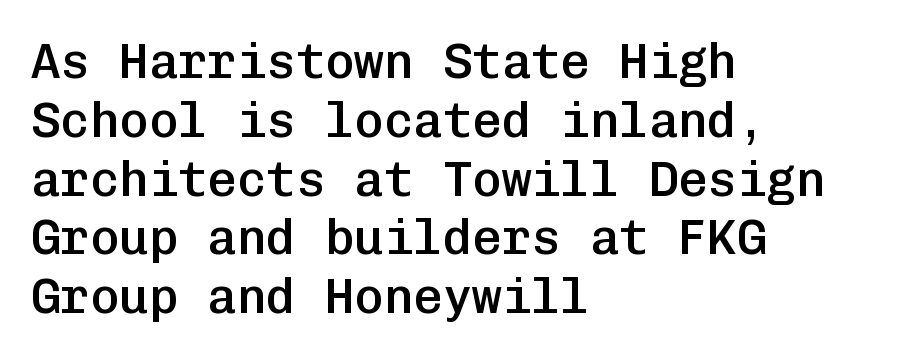
{"serif": "no", "italic": "no", "bold": "semi", "weight": "semibold", "width": "normal", "stroke_contrast": "low", "x_height": "medium", "monospaced": "yes", "underline": "no", "align": "left", "line_spacing_ratio": 1.2, "letter_spacing": "normal", "letter_spacing_em": 0.0, "glyph_px": 49}
